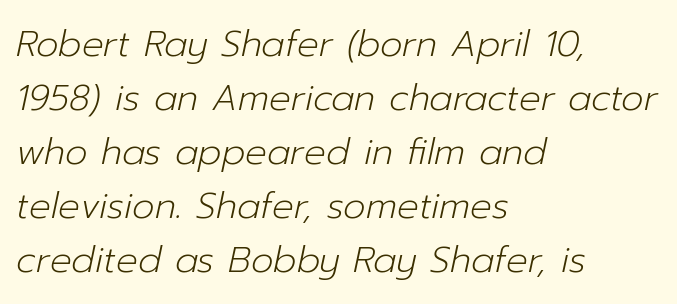
{"italic": "yes", "lean": "right", "slant_degrees": 12, "bold": "no", "weight": "light", "width": "normal", "stroke_contrast": "low", "x_height": "medium", "monospaced": "no", "underline": "no", "align": "left", "line_spacing": "normal", "line_spacing_ratio": 1.5, "letter_spacing": "normal", "letter_spacing_em": 0.0, "glyph_px": 36}
